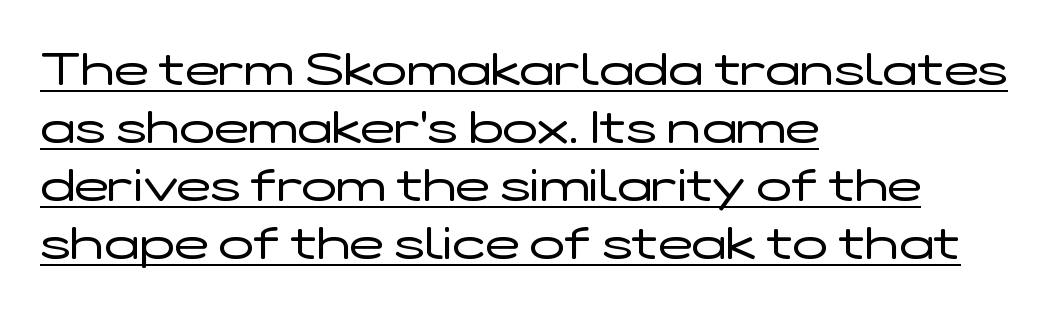
Q: Is the text bold? A: No.
Q: Is the text italic (slanted)? A: No, it is upright.
Q: Is the typeface a serif or a sans-serif typeface? A: Sans-serif.
Q: Is the text underlined? A: Yes.
Q: How is the paragraph aligned? A: Left-aligned.
Q: Is the spacing between letters normal or unusually wide? A: Normal.
Q: Is the spacing between lines tight, normal or loose? A: Normal.
Q: Width (condensed, normal, or wide)? A: Wide.
Q: Stroke contrast? A: Low.
Q: x-height? A: Medium.
Q: Monospaced? A: No.
